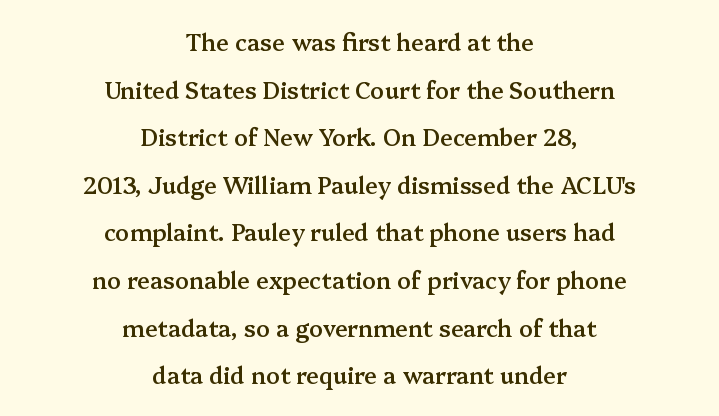
{"italic": "no", "bold": "semi", "underline": "no", "align": "center", "line_spacing": "loose", "line_spacing_ratio": 2.07, "letter_spacing": "normal", "letter_spacing_em": 0.0, "glyph_px": 23}
